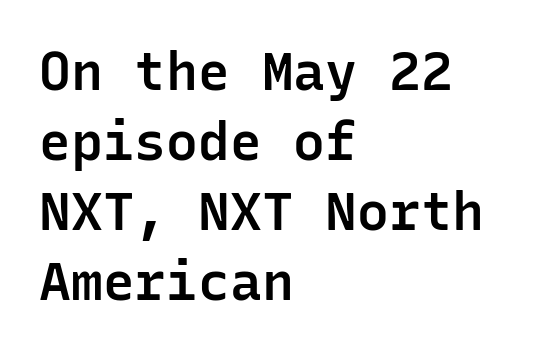
The compositor pushed each line to the left boundary. Beneath every word, the page is bare. The letterforms sit shoulder to shoulder at normal distance. The characters display no serif detailing; their extremities are plain.
